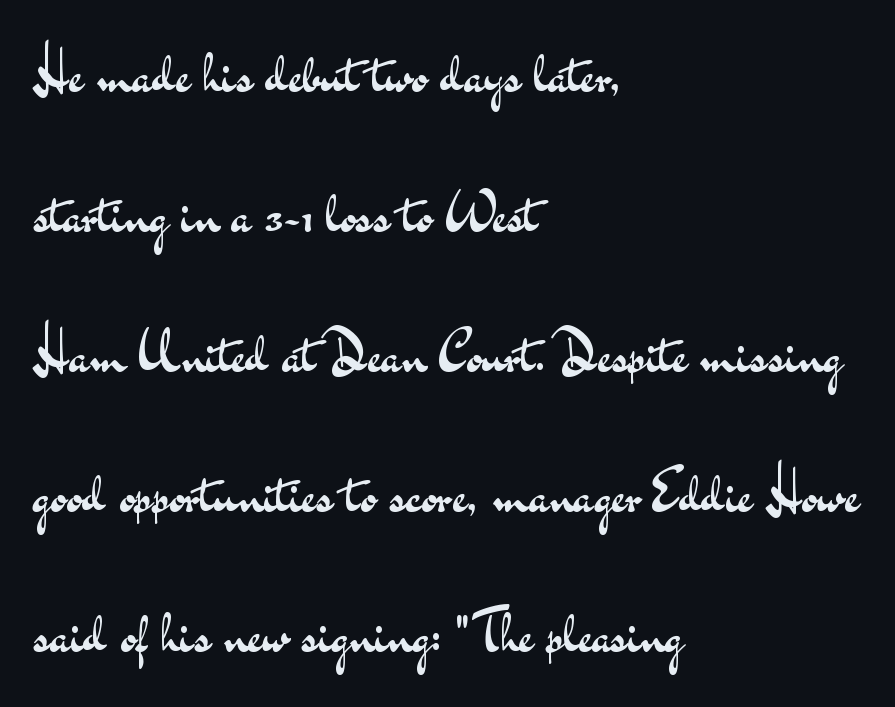
{"serif": "no", "bold": "no", "weight": "regular", "width": "wide", "stroke_contrast": "medium", "x_height": "small", "monospaced": "no", "underline": "no", "align": "left", "line_spacing": "loose", "line_spacing_ratio": 2.5, "letter_spacing": "normal", "letter_spacing_em": 0.0, "glyph_px": 56}
